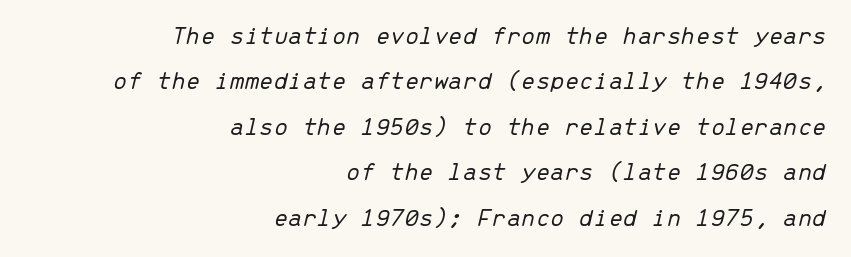
Bare-footed words on every line. The typesetting does not lean heavy: it is not bold. The setting favours the right margin, as signatures and pull-quotes sometimes do. Words appear dense and cohesive because spacing is normal. If you drew a line through each stem, it would be angled.
